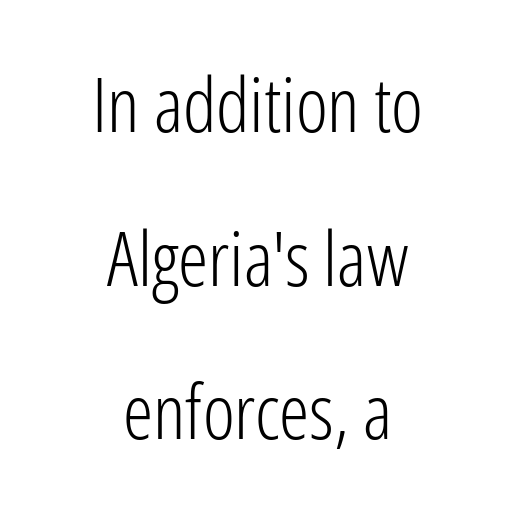
Q: Is the text bold? A: No.
Q: Is the text italic (slanted)? A: No, it is upright.
Q: Is the typeface a serif or a sans-serif typeface? A: Sans-serif.
Q: Is the text underlined? A: No.
Q: How is the paragraph aligned? A: Centered.
Q: Is the spacing between letters normal or unusually wide? A: Normal.
Q: Is the spacing between lines tight, normal or loose? A: Loose.
Q: Width (condensed, normal, or wide)? A: Condensed.
Q: Stroke contrast? A: Low.
Q: x-height? A: Medium.
Q: Monospaced? A: No.
